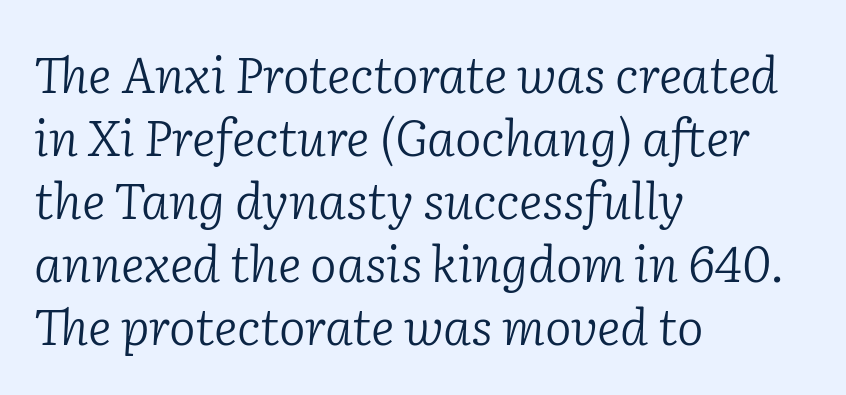
The image shows 50 px light serif type, italic (leaning right); set left-aligned, normal line spacing (1.26x), normal letter spacing, not underlined; low stroke contrast and a medium x-height.
